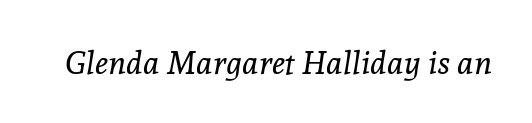
Slant detected: the letters are inclined. The typeface has the unassuming heft of standard copy or less. To sum up the face: it has serifs. The space beneath each line is pristine and unruled.
